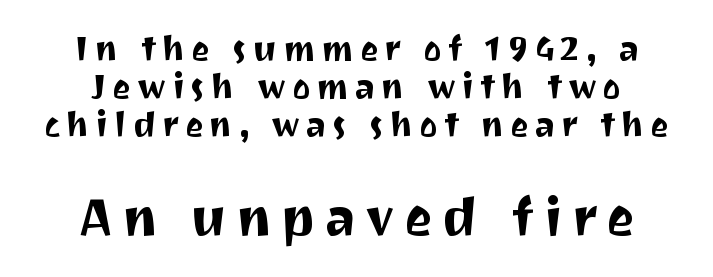
The image shows 53 px sans-serif type, upright; set centered, tight line spacing (1.09x), not underlined; the second (bottom) block is 1.51x larger; medium stroke contrast and a medium x-height.
